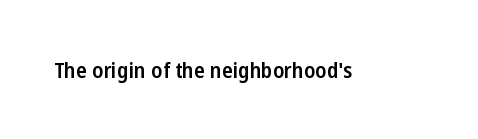
The image shows 22 px text type, upright; set normal letter spacing, not underlined.
